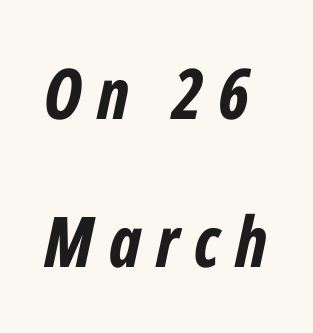
The tracking reads as deliberately expanded to a designer's eye. Is this a fixed-width face? No — the glyphs have proportional, varying widths. Slanted lettering throughout. Interline gaps are noticeably wide in this sample.
